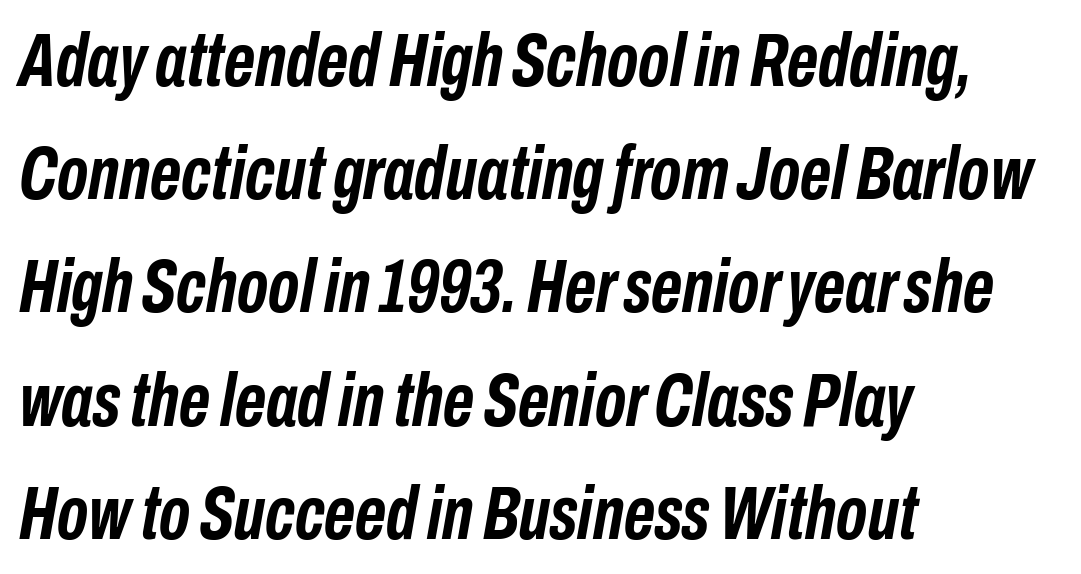
Layout note: lines flush left. Observe the lean: these are italic letterforms. The letterforms sit shoulder to shoulder at normal distance. The passage shown is not underscored anywhere. How would I describe the line gaps? Plain and ordinary.
